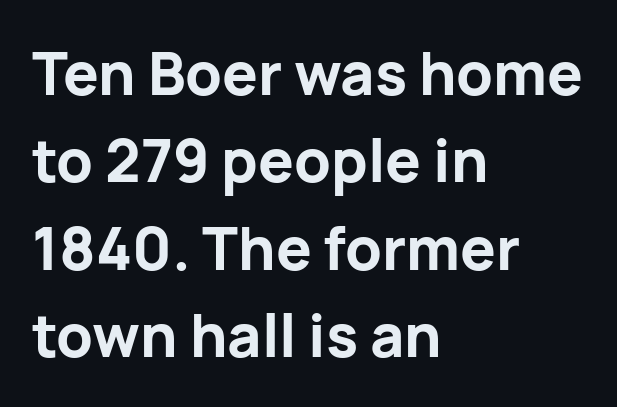
Q: Is the text bold? A: Yes.
Q: Is the text italic (slanted)? A: No, it is upright.
Q: Is the typeface a serif or a sans-serif typeface? A: Sans-serif.
Q: Is the text underlined? A: No.
Q: How is the paragraph aligned? A: Left-aligned.
Q: Is the spacing between letters normal or unusually wide? A: Normal.
Q: Is the spacing between lines tight, normal or loose? A: Normal.
Q: Width (condensed, normal, or wide)? A: Normal.
Q: Stroke contrast? A: Low.
Q: x-height? A: Medium.
Q: Monospaced? A: No.
